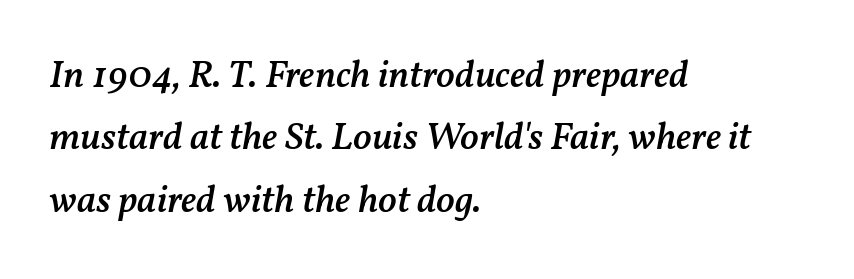
Horizontal bands of white between lines are of average thickness. Looks like regular typesetting: each glyph gets only the width it needs. The specimen reads as italic at a glance. The paragraph shown leans on its left margin.
